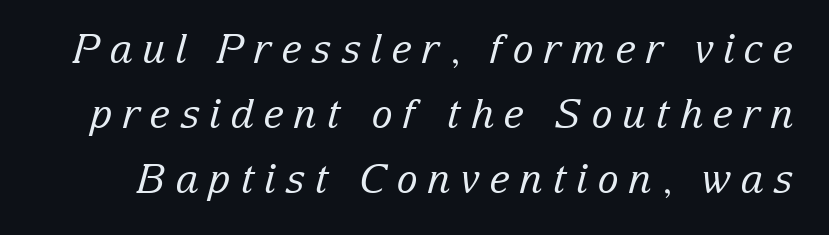
The image shows 40 px regular-weight serif type, italic (leaning right); set normal line spacing (1.62x), unusually wide letter spacing (+0.24 em), not underlined; low stroke contrast and a medium x-height.
